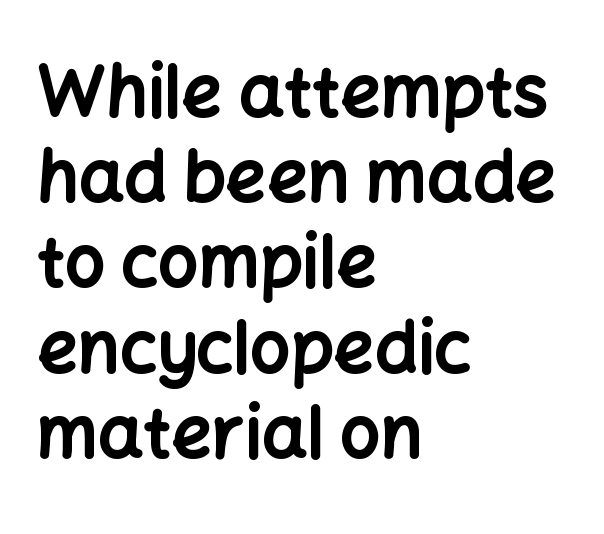
The image shows 71 px bold sans-serif type, upright; set left-aligned, line spacing 1.2x, normal letter spacing, not underlined; low stroke contrast and a medium x-height.
